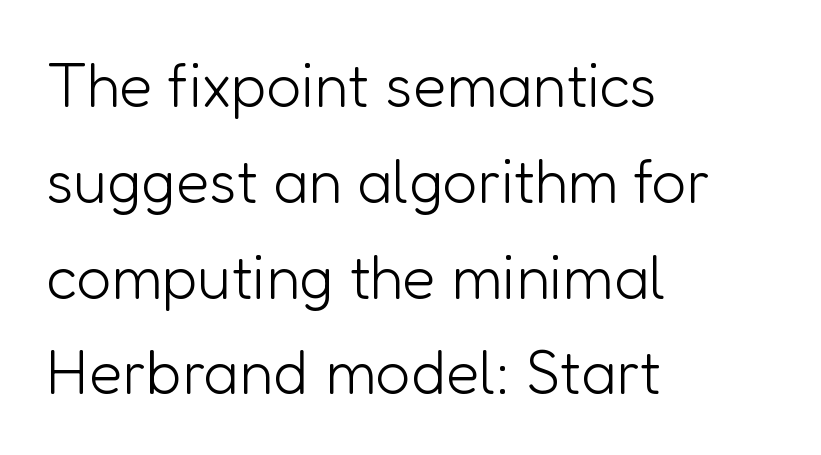
Q: Is the text bold? A: No.
Q: Is the text italic (slanted)? A: No, it is upright.
Q: Is the typeface a serif or a sans-serif typeface? A: Sans-serif.
Q: Is the text underlined? A: No.
Q: How is the paragraph aligned? A: Left-aligned.
Q: Is the spacing between letters normal or unusually wide? A: Normal.
Q: Is the spacing between lines tight, normal or loose? A: Normal.
Q: Width (condensed, normal, or wide)? A: Normal.
Q: Stroke contrast? A: Low.
Q: x-height? A: Medium.
Q: Monospaced? A: No.
